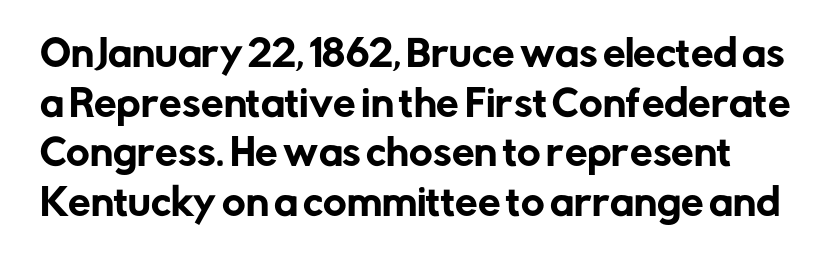
Q: Is the text italic (slanted)? A: No, it is upright.
Q: Is the typeface a serif or a sans-serif typeface? A: Sans-serif.
Q: Is the text underlined? A: No.
Q: Is the spacing between letters normal or unusually wide? A: Normal.
Q: Is the spacing between lines tight, normal or loose? A: Normal.
Q: Width (condensed, normal, or wide)? A: Normal.
Q: Stroke contrast? A: Low.
Q: x-height? A: Medium.
Q: Monospaced? A: No.
